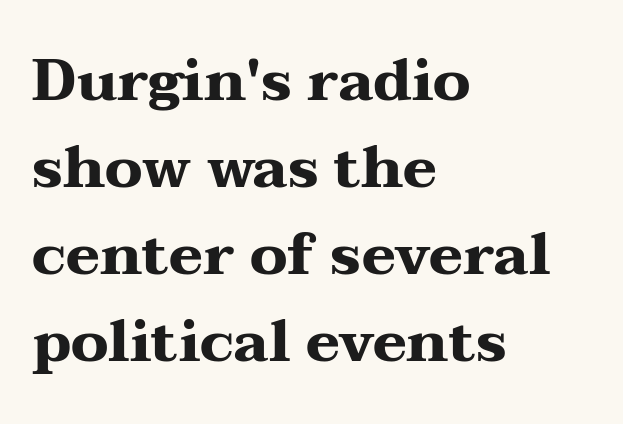
{"serif": "yes", "italic": "no", "bold": "yes", "weight": "heavy", "width": "wide", "stroke_contrast": "medium", "x_height": "medium", "monospaced": "no", "underline": "no", "align": "left", "line_spacing": "normal", "line_spacing_ratio": 1.5, "letter_spacing": "normal", "letter_spacing_em": 0.0, "glyph_px": 58}
